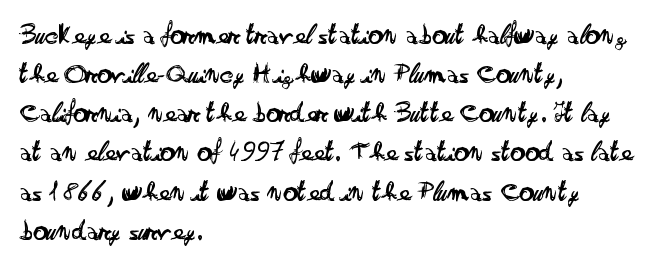
The image shows 29 px regular-weight, wide sans-serif type, upright; set left-aligned, normal line spacing (1.35x), normal letter spacing, not underlined; low stroke contrast and a small x-height.
